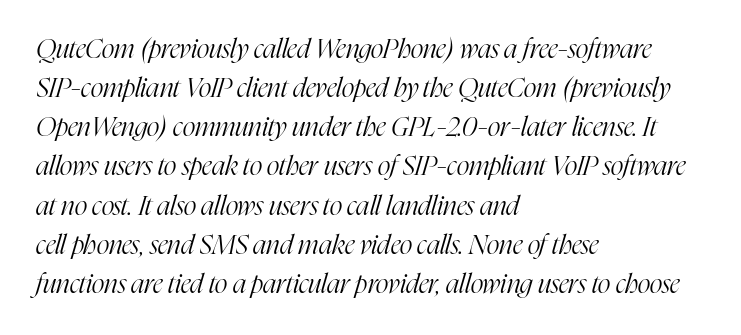
In terms of leading, this rendering sits right in the middle. The letterforms sit shoulder to shoulder at normal distance. The face looks like a standard text weight, possibly lighter. The strip under each line holds only bare page. Teacher's note: observe the even left margin — that is flush-left alignment. The whole block is typeset with a tilt.
